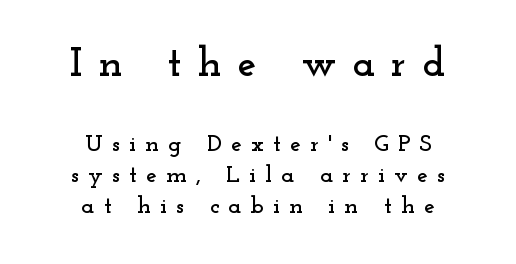
{"serif": "yes", "italic": "no", "width": "wide", "stroke_contrast": "low", "x_height": "small", "monospaced": "no", "underline": "no", "align": "center", "line_spacing": "normal", "line_spacing_ratio": 1.31, "letter_spacing": "wide", "letter_spacing_em": 0.38, "larger_block": "first", "size_ratio": 1.75, "glyph_px": 42}
